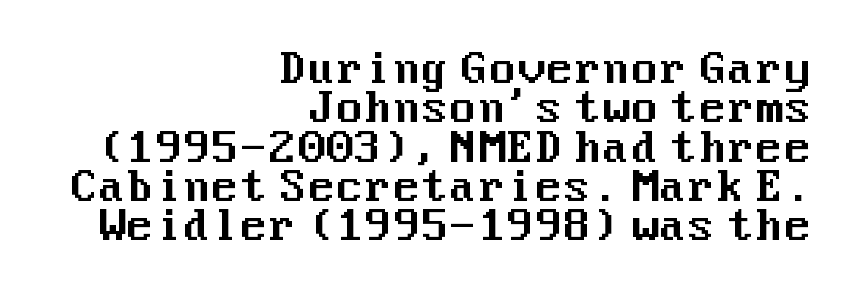
Q: Is the text italic (slanted)? A: No, it is upright.
Q: Is the typeface a serif or a sans-serif typeface? A: Sans-serif.
Q: Is the text underlined? A: No.
Q: How is the paragraph aligned? A: Right-aligned.
Q: Is the spacing between letters normal or unusually wide? A: Normal.
Q: Is the spacing between lines tight, normal or loose? A: Tight.
Q: Width (condensed, normal, or wide)? A: Normal.
Q: Stroke contrast? A: Medium.
Q: x-height? A: Medium.
